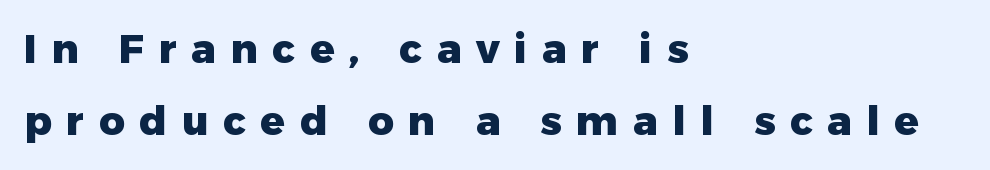
{"serif": "no", "italic": "no", "bold": "yes", "weight": "heavy", "width": "normal", "stroke_contrast": "low", "x_height": "medium", "monospaced": "no", "underline": "no", "align": "left", "line_spacing_ratio": 1.79, "letter_spacing": "wide", "letter_spacing_em": 0.37, "glyph_px": 40}
